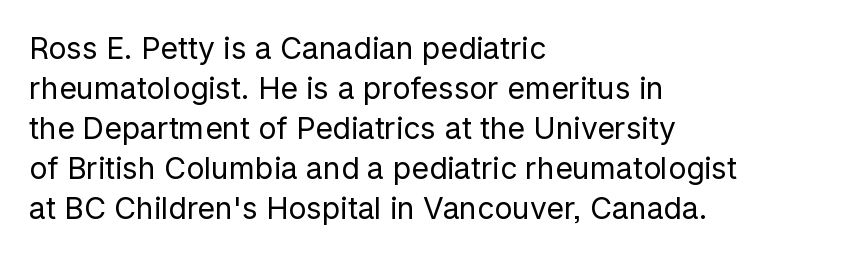
Weight class: somewhere from thin through regular. A bare baseline throughout the passage. The lines are quadded left. Is this a fixed-width face? No — the glyphs have proportional, varying widths.
